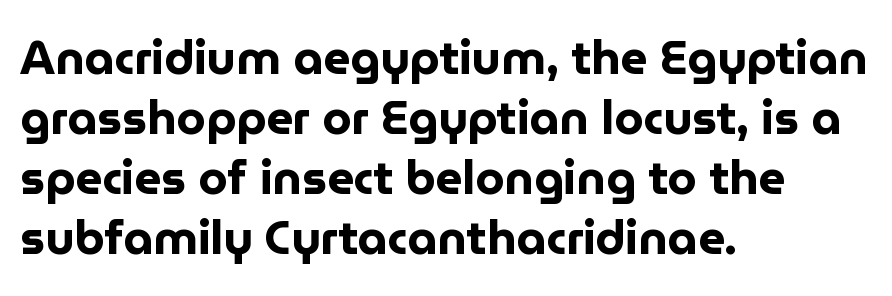
The lines sit at an ordinary, default distance from one another. Observe the absence of serifs on each vertical stroke in this sample. The face used here is proportionally spaced, like ordinary book or web type. A full-strength bold gives these letters their thick strokes. Horizontal alignment here is leftward, the default for most running prose. Glance below the letters and you will spot only blank space.
